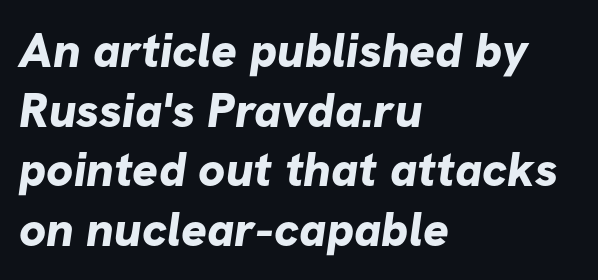
This sample is left-justified, so line endings fall wherever the words run out. Observe the absence of serifs on each vertical stroke in this sample. Here the designer chose a conventional face with non-uniform glyph widths. Words float on clear page, feet unadorned.
